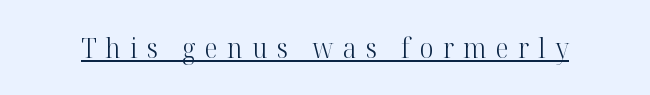
{"italic": "no", "bold": "no", "underline": "yes", "letter_spacing": "wide", "letter_spacing_em": 0.35, "glyph_px": 27}
